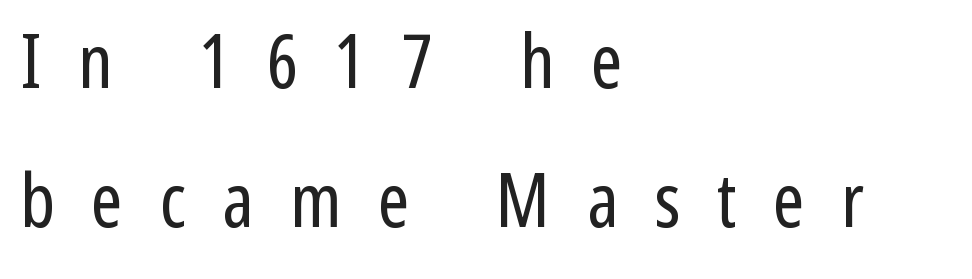
{"serif": "no", "italic": "no", "bold": "no", "weight": "regular", "width": "condensed", "stroke_contrast": "low", "x_height": "medium", "monospaced": "no", "underline": "no", "align": "left", "line_spacing_ratio": 1.86, "letter_spacing": "wide", "letter_spacing_em": 0.49, "glyph_px": 75}
